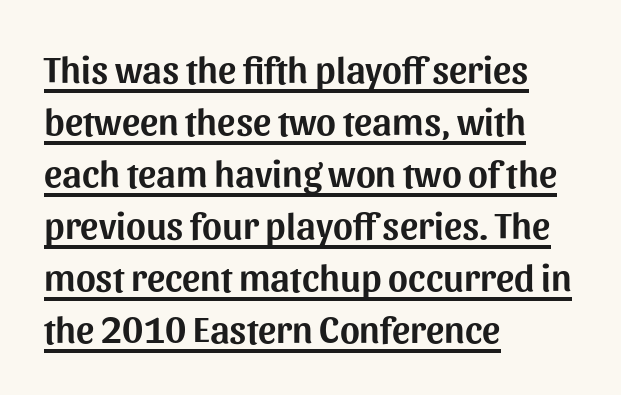
{"serif": "no", "italic": "no", "width": "normal", "stroke_contrast": "medium", "x_height": "medium", "monospaced": "no", "underline": "yes", "align": "left", "line_spacing": "normal", "line_spacing_ratio": 1.37, "letter_spacing": "normal", "letter_spacing_em": 0.0, "glyph_px": 38}
